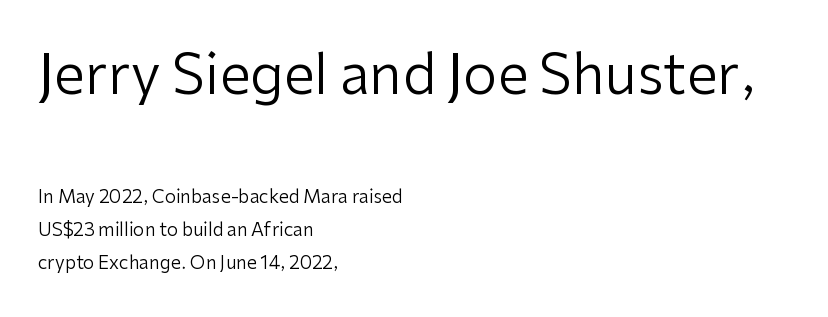
The image shows 55 px regular-weight sans-serif type, upright; set left-aligned, line spacing 1.85x, normal letter spacing, not underlined; the first (top) block is 3.06x larger; low stroke contrast and a medium x-height.
